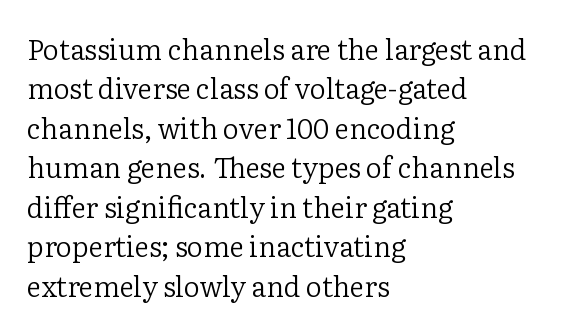
Q: Is the text bold? A: No.
Q: Is the text italic (slanted)? A: No, it is upright.
Q: Is the typeface a serif or a sans-serif typeface? A: Serif.
Q: Is the text underlined? A: No.
Q: How is the paragraph aligned? A: Left-aligned.
Q: Is the spacing between letters normal or unusually wide? A: Normal.
Q: Is the spacing between lines tight, normal or loose? A: Normal.
Q: Width (condensed, normal, or wide)? A: Normal.
Q: Stroke contrast? A: Low.
Q: x-height? A: Medium.
Q: Monospaced? A: No.
